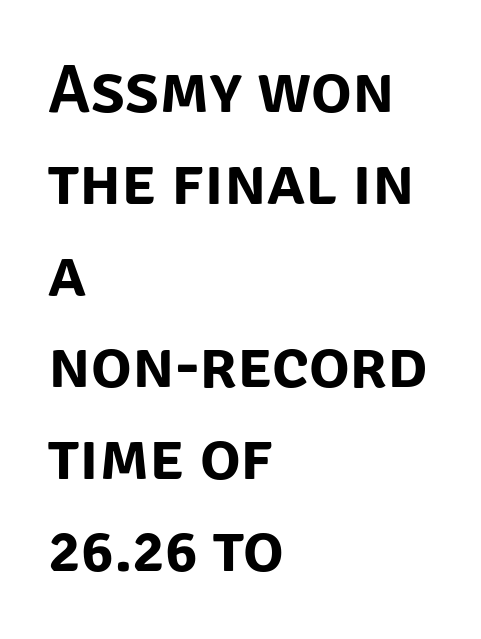
The image shows 68 px sans-serif type, upright; set left-aligned, normal line spacing (1.35x), normal letter spacing, not underlined; low stroke contrast and a large x-height.
